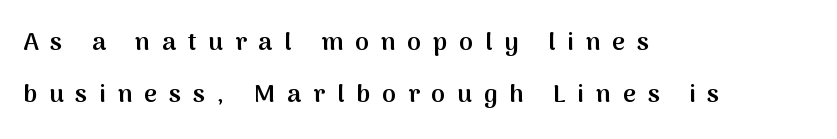
{"italic": "no", "bold": "semi", "underline": "no", "align": "left", "line_spacing": "loose", "line_spacing_ratio": 2.07, "letter_spacing": "wide", "letter_spacing_em": 0.48, "glyph_px": 25}
